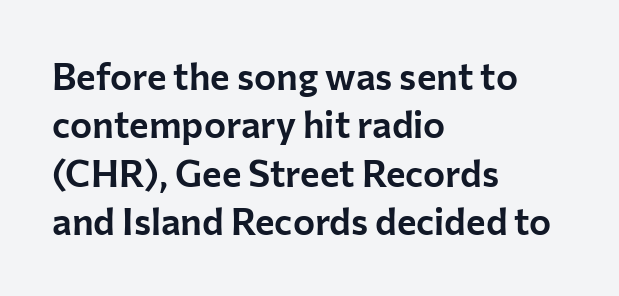
Q: Is the text italic (slanted)? A: No, it is upright.
Q: Is the typeface a serif or a sans-serif typeface? A: Sans-serif.
Q: Is the text underlined? A: No.
Q: How is the paragraph aligned? A: Left-aligned.
Q: Is the spacing between letters normal or unusually wide? A: Normal.
Q: Is the spacing between lines tight, normal or loose? A: Normal.
Q: Width (condensed, normal, or wide)? A: Normal.
Q: Stroke contrast? A: Low.
Q: x-height? A: Medium.
Q: Monospaced? A: No.
